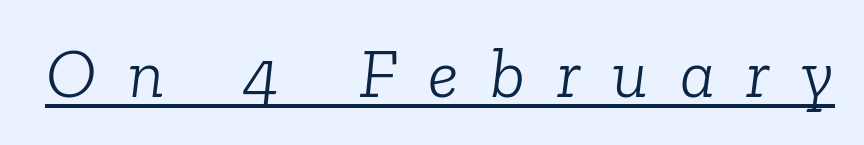
Is the stroke heavy? The answer is a plain regular-or-lighter. The letters advance in unequal steps, a hallmark of proportional type. Would a proofreader flag this as italicized? Yes. The characters display serif detailing at their extremities. Beneath each row of characters lies a ruled line.
